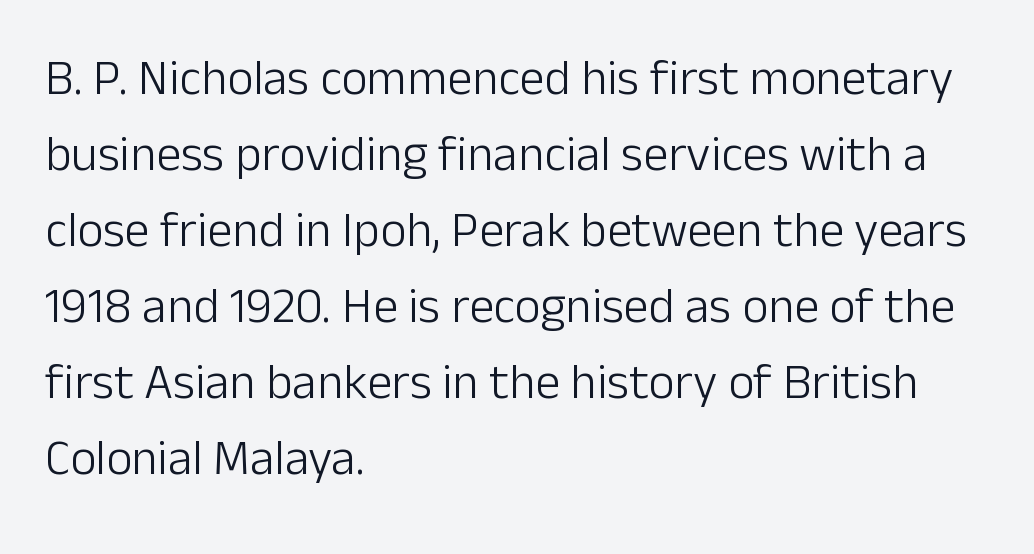
The image shows 50 px light sans-serif type, upright; set left-aligned, normal line spacing (1.52x), normal letter spacing, not underlined; low stroke contrast and a medium x-height.
